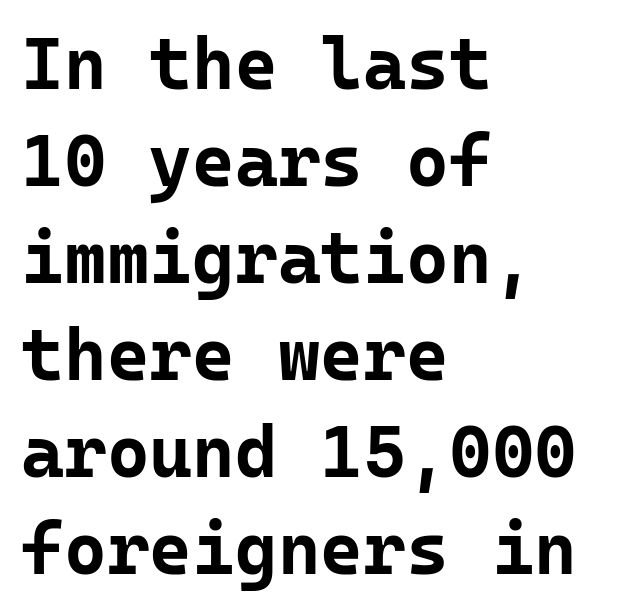
The image shows 73 px bold sans-serif type, upright, monospaced; set left-aligned, normal line spacing (1.33x), normal letter spacing, not underlined; low stroke contrast and a medium x-height.
